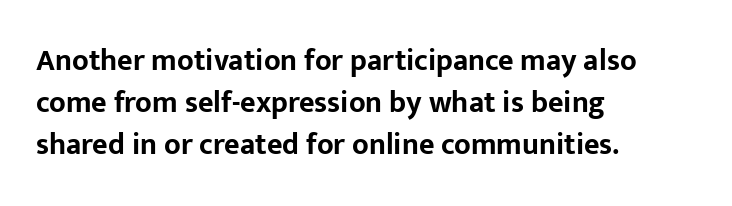
The lines sit at an ordinary, default distance from one another. Each glyph is drawn with heavy, bold strokes. Is there any slant? The stems are plumb. Descender tails drop into unmarked territory.
